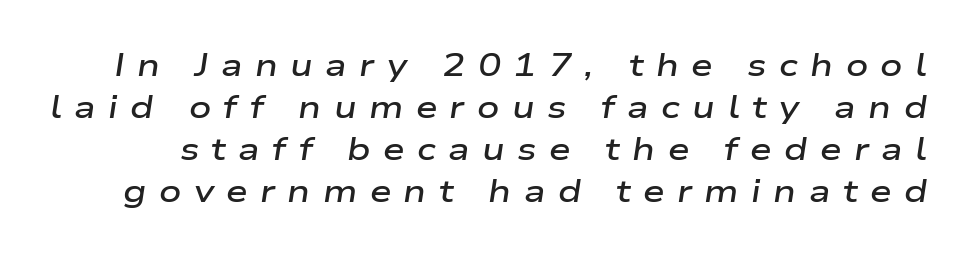
Compared with ordinary roman type, these characters are visibly tilted. In terms of weight, the rendering is demibold, just under bold. A clean baseline with only descenders dipping below it. Proportional: the letters do not fall into vertical columns. Caption: expanded tracking, letters set apart.
